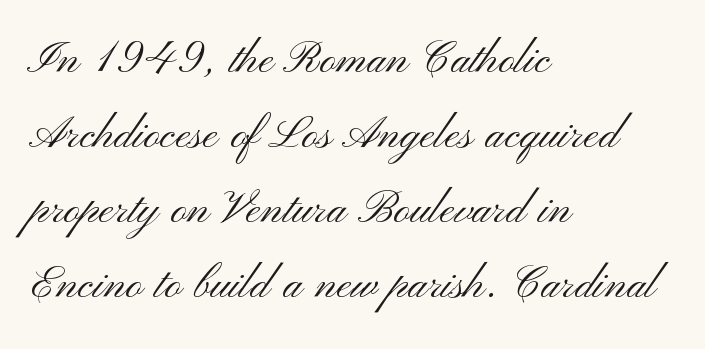
{"serif": "no", "bold": "no", "weight": "light", "width": "wide", "stroke_contrast": "medium", "x_height": "small", "monospaced": "no", "underline": "no", "align": "left", "line_spacing": "normal", "line_spacing_ratio": 1.34, "letter_spacing": "normal", "letter_spacing_em": 0.0, "glyph_px": 56}
